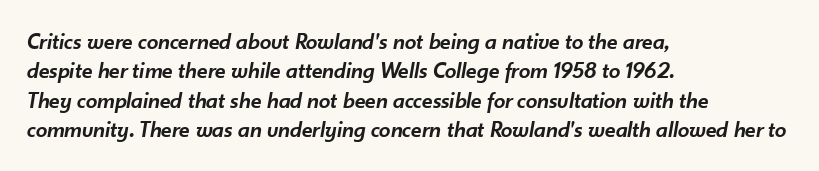
The leading is moderate, giving the passage an even texture. Descender tails drop into unmarked territory. The specimen reads as italic at a glance. Visually the block forms a straight wall on the left and a jagged coastline on the right. Is the type bold? Partly — it's a semibold, heavier than regular but not fully bold.
